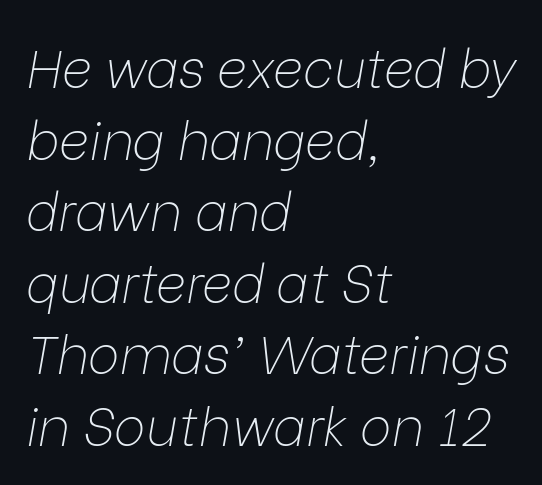
{"italic": "yes", "lean": "right", "slant_degrees": 9, "bold": "no", "weight": "thin", "width": "normal", "stroke_contrast": "low", "x_height": "medium", "monospaced": "no", "underline": "no", "align": "left", "line_spacing": "normal", "line_spacing_ratio": 1.35, "letter_spacing": "normal", "letter_spacing_em": 0.0, "glyph_px": 53}
